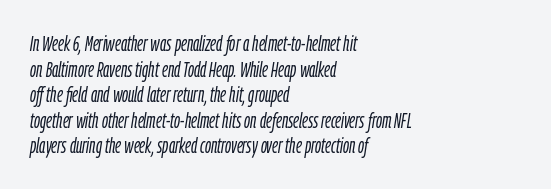
Q: Is the text bold? A: No.
Q: Is the text italic (slanted)? A: Yes, it leans right by about 9 degrees.
Q: Is the text underlined? A: No.
Q: How is the paragraph aligned? A: Left-aligned.
Q: Is the spacing between letters normal or unusually wide? A: Normal.
